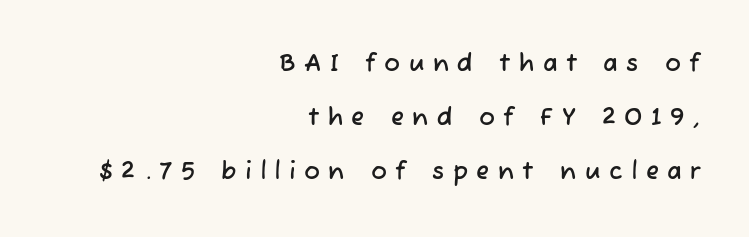
One glance says open: line gaps are wider than usual. Words appear elongated and porous because spacing is wide. Underline: absent. This rendering uses right alignment, leaving the left contour irregular.
